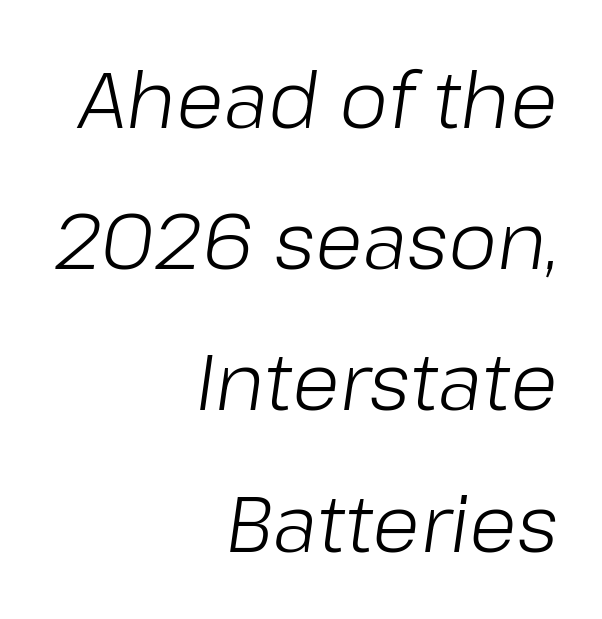
{"italic": "yes", "lean": "right", "slant_degrees": 8, "bold": "no", "weight": "light", "width": "normal", "stroke_contrast": "low", "x_height": "medium", "monospaced": "no", "underline": "no", "align": "right", "line_spacing_ratio": 1.81, "letter_spacing": "normal", "letter_spacing_em": 0.0, "glyph_px": 78}
